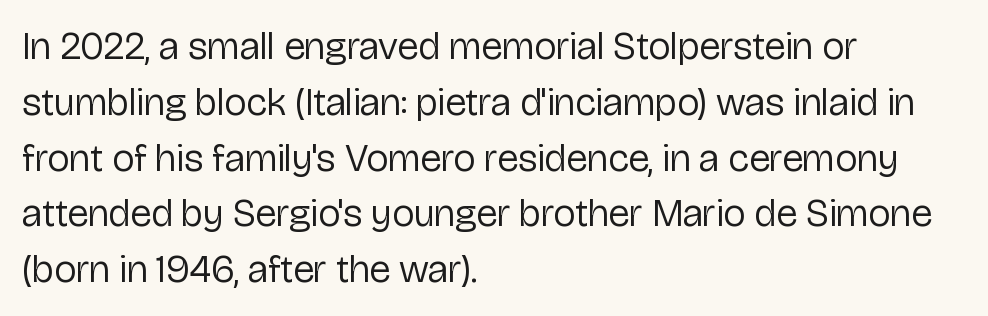
{"serif": "no", "italic": "no", "bold": "no", "weight": "regular", "width": "normal", "stroke_contrast": "low", "x_height": "medium", "monospaced": "no", "underline": "no", "align": "left", "line_spacing": "normal", "line_spacing_ratio": 1.43, "letter_spacing": "normal", "letter_spacing_em": 0.0, "glyph_px": 39}
